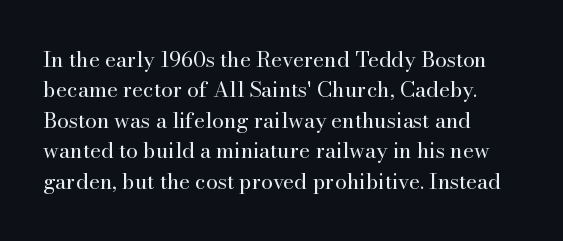
Q: Is the text bold? A: No.
Q: Is the text italic (slanted)? A: No, it is upright.
Q: Is the text underlined? A: No.
Q: How is the paragraph aligned? A: Left-aligned.
Q: Is the spacing between letters normal or unusually wide? A: Normal.
Q: Is the spacing between lines tight, normal or loose? A: Normal.
